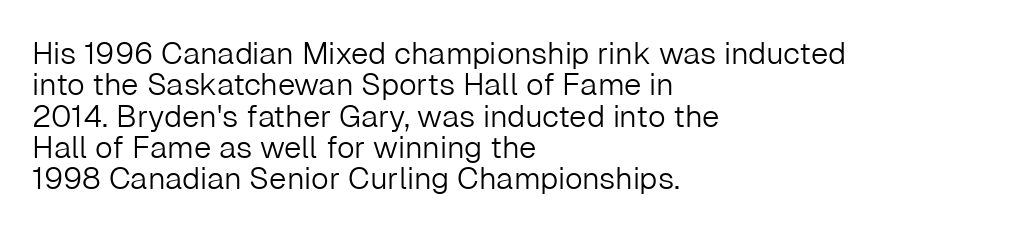
{"serif": "no", "italic": "no", "bold": "no", "weight": "light", "width": "normal", "stroke_contrast": "low", "x_height": "medium", "monospaced": "no", "underline": "no", "align": "left", "line_spacing": "tight", "line_spacing_ratio": 1.01, "letter_spacing": "normal", "letter_spacing_em": 0.0, "glyph_px": 31}
